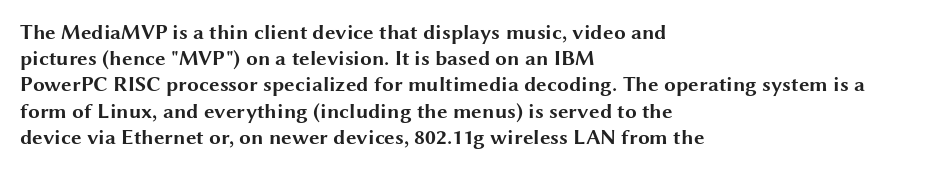
{"italic": "no", "bold": "yes", "underline": "no", "align": "left", "line_spacing": "normal", "line_spacing_ratio": 1.25, "letter_spacing": "normal", "letter_spacing_em": 0.0, "glyph_px": 21}
